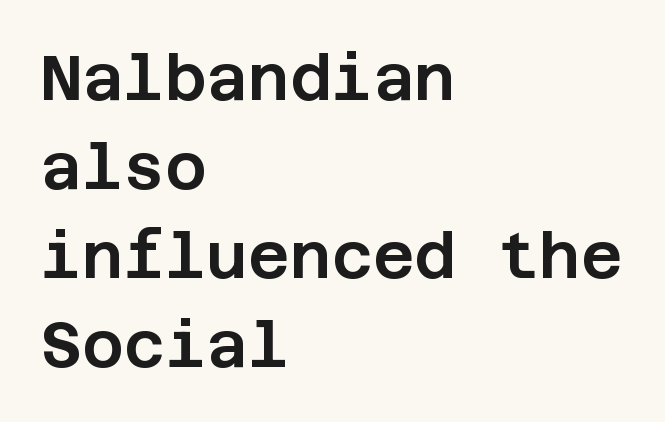
Q: Is the text italic (slanted)? A: No, it is upright.
Q: Is the typeface a serif or a sans-serif typeface? A: Sans-serif.
Q: Is the text underlined? A: No.
Q: How is the paragraph aligned? A: Left-aligned.
Q: Is the spacing between letters normal or unusually wide? A: Normal.
Q: Is the spacing between lines tight, normal or loose? A: Normal.
Q: Width (condensed, normal, or wide)? A: Normal.
Q: Stroke contrast? A: Low.
Q: x-height? A: Large.
